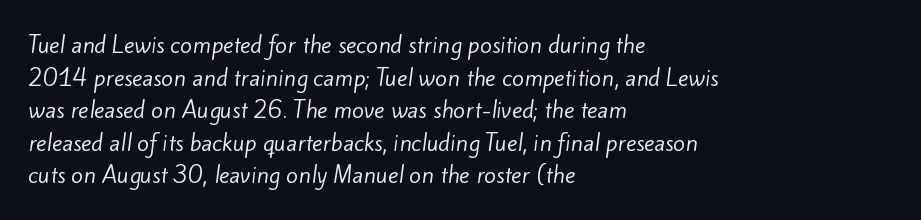
You could call the tracking neutral — neither tight nor loose. Counters stay open thanks to moderate or lighter strokes. Compared with typical paragraphs, the rows here are spaced about the same. Plain, unruled lines of type.
